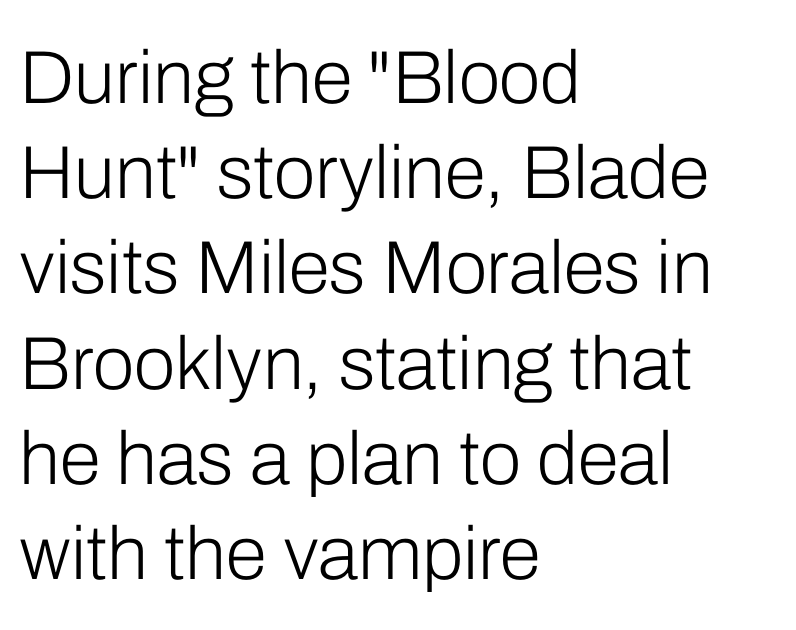
The image shows 75 px light sans-serif type, upright; set left-aligned, normal line spacing (1.27x), normal letter spacing, not underlined; low stroke contrast and a medium x-height.
